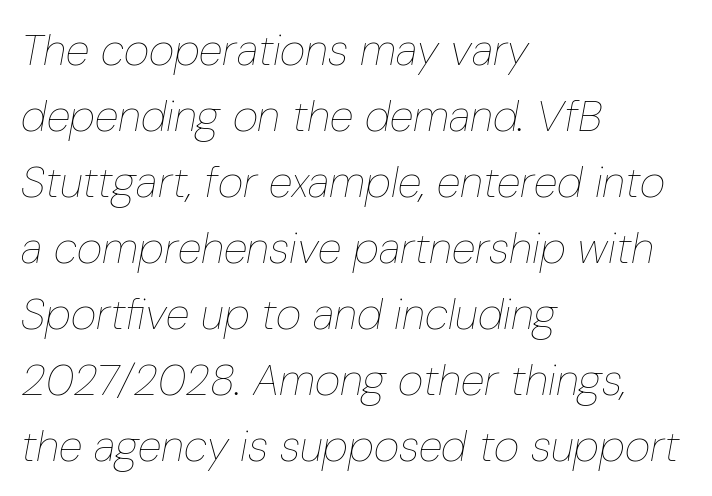
{"italic": "yes", "lean": "right", "slant_degrees": 10, "bold": "no", "weight": "thin", "width": "condensed", "stroke_contrast": "low", "x_height": "medium", "monospaced": "no", "underline": "no", "align": "left", "line_spacing": "normal", "line_spacing_ratio": 1.5, "letter_spacing": "normal", "letter_spacing_em": 0.0, "glyph_px": 44}
